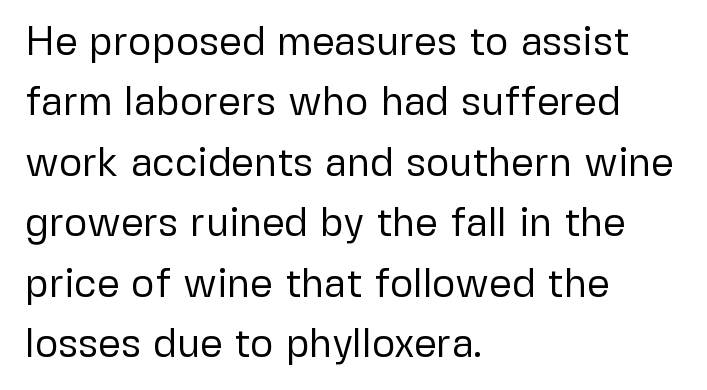
{"serif": "no", "italic": "no", "bold": "no", "weight": "regular", "width": "normal", "stroke_contrast": "low", "x_height": "medium", "monospaced": "no", "underline": "no", "align": "left", "line_spacing": "normal", "line_spacing_ratio": 1.51, "letter_spacing": "normal", "letter_spacing_em": 0.0, "glyph_px": 40}
